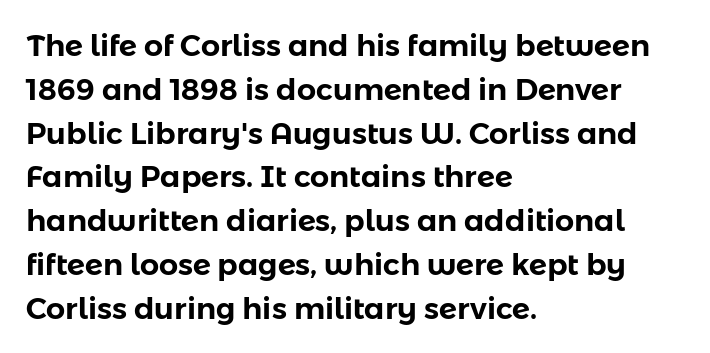
Q: Is the text italic (slanted)? A: No, it is upright.
Q: Is the typeface a serif or a sans-serif typeface? A: Sans-serif.
Q: Is the text underlined? A: No.
Q: How is the paragraph aligned? A: Left-aligned.
Q: Is the spacing between letters normal or unusually wide? A: Normal.
Q: Is the spacing between lines tight, normal or loose? A: Normal.
Q: Width (condensed, normal, or wide)? A: Normal.
Q: Stroke contrast? A: Low.
Q: x-height? A: Medium.
Q: Monospaced? A: No.
